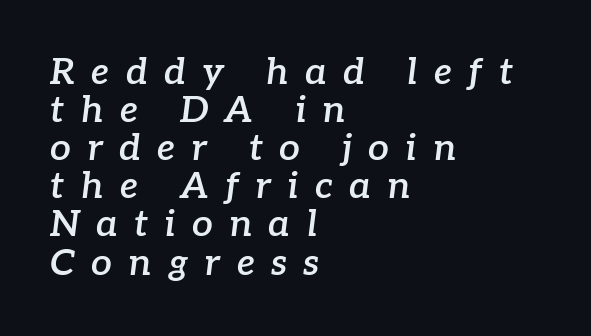
{"serif": "yes", "italic": "yes", "lean": "right", "slant_degrees": 7, "bold": "semi", "weight": "semibold", "width": "normal", "stroke_contrast": "low", "x_height": "medium", "monospaced": "no", "underline": "no", "align": "left", "line_spacing": "tight", "line_spacing_ratio": 1.03, "letter_spacing": "wide", "letter_spacing_em": 0.44, "glyph_px": 37}
